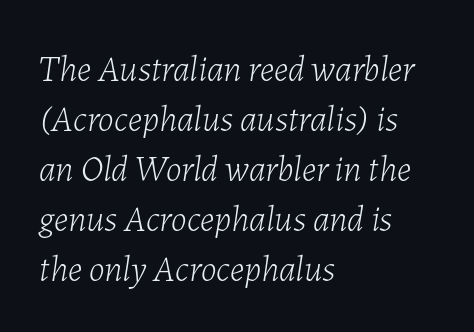
Q: Is the text bold? A: No.
Q: Is the text italic (slanted)? A: Yes, it leans right by about 7 degrees.
Q: Is the text underlined? A: No.
Q: How is the paragraph aligned? A: Left-aligned.
Q: Is the spacing between letters normal or unusually wide? A: Normal.
Q: Is the spacing between lines tight, normal or loose? A: Normal.
Q: Width (condensed, normal, or wide)? A: Normal.
Q: Stroke contrast? A: Low.
Q: x-height? A: Medium.
Q: Monospaced? A: No.
